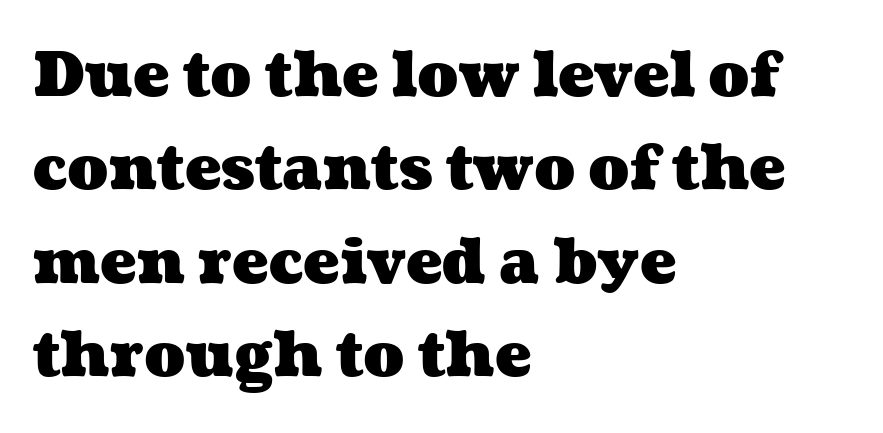
The image shows 61 px heavy, wide type; set left-aligned, normal line spacing (1.53x), normal letter spacing, not underlined; medium stroke contrast and a medium x-height.
